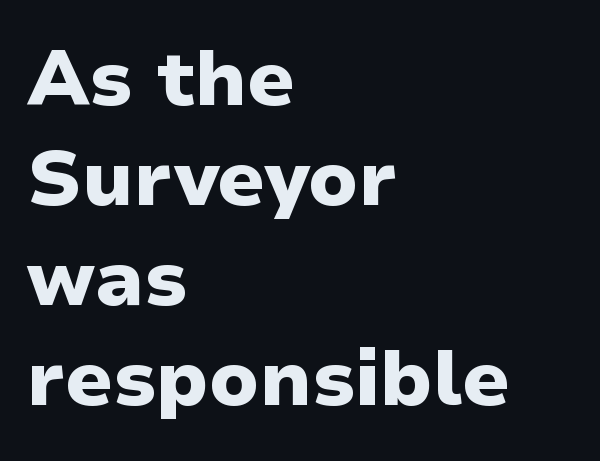
{"serif": "no", "italic": "no", "bold": "yes", "weight": "heavy", "width": "normal", "stroke_contrast": "low", "x_height": "medium", "monospaced": "no", "underline": "no", "align": "left", "line_spacing": "normal", "line_spacing_ratio": 1.3, "letter_spacing": "normal", "letter_spacing_em": 0.0, "glyph_px": 77}
